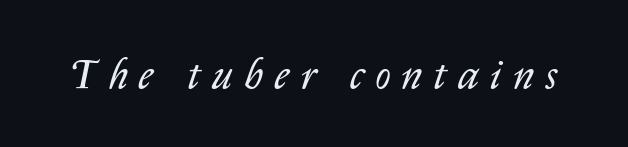
The image shows 42 px regular-weight type, italic (leaning right); set unusually wide letter spacing (+0.28 em), not underlined; low stroke contrast and a medium x-height.
